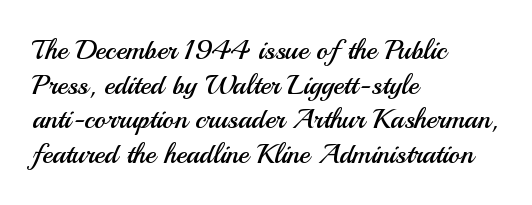
Q: Is the text bold? A: No.
Q: Is the text italic (slanted)? A: Yes.
Q: Is the typeface a serif or a sans-serif typeface? A: Sans-serif.
Q: Is the text underlined? A: No.
Q: How is the paragraph aligned? A: Left-aligned.
Q: Is the spacing between letters normal or unusually wide? A: Normal.
Q: Width (condensed, normal, or wide)? A: Normal.
Q: Stroke contrast? A: Medium.
Q: x-height? A: Small.
Q: Monospaced? A: No.
